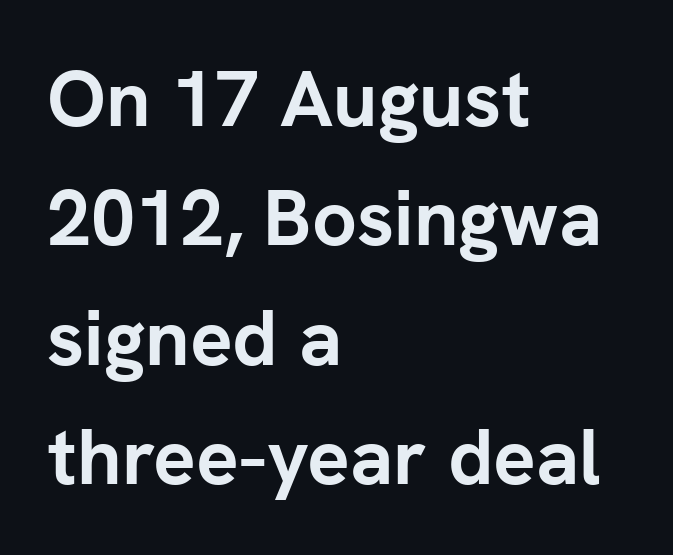
The baseline area is clear. Successive baselines arrive at the customary interval. The glyphs in this specimen are sans serif. Line beginnings align vertically; line endings do not. Posture: upright roman.
